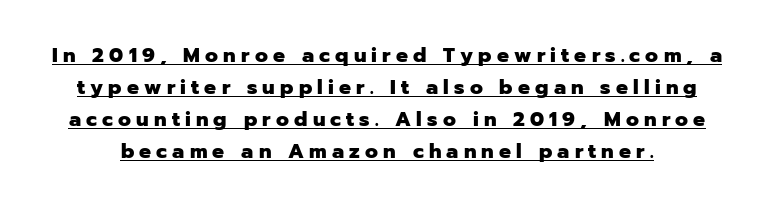
Q: Is the text bold? A: Yes.
Q: Is the text italic (slanted)? A: No, it is upright.
Q: Is the text underlined? A: Yes.
Q: Is the spacing between letters normal or unusually wide? A: Unusually wide.
Q: Is the spacing between lines tight, normal or loose? A: Normal.
